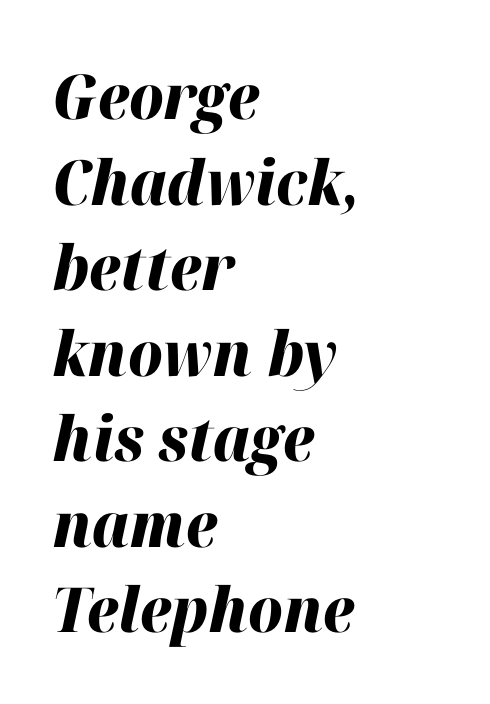
The image shows 62 px heavy type, italic (leaning right); set left-aligned, normal line spacing (1.38x), normal letter spacing, not underlined; high stroke contrast and a medium x-height.
